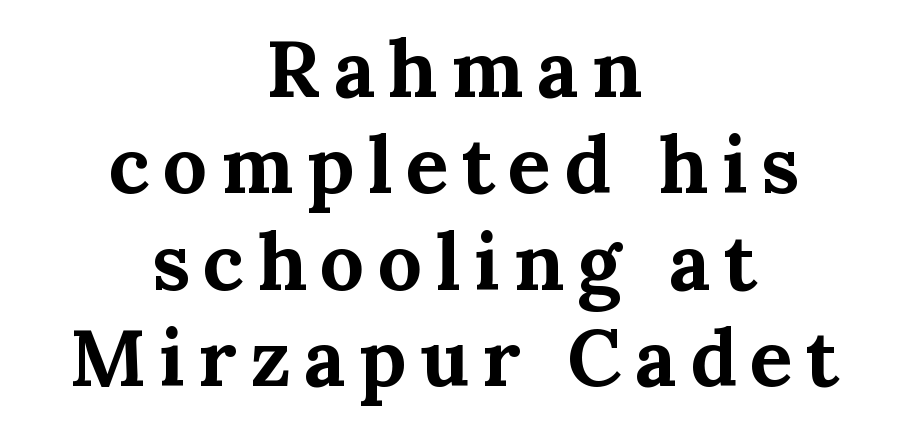
{"serif": "yes", "italic": "no", "bold": "yes", "weight": "bold", "width": "normal", "stroke_contrast": "medium", "x_height": "medium", "monospaced": "no", "underline": "no", "align": "center", "line_spacing_ratio": 1.22, "glyph_px": 79}
